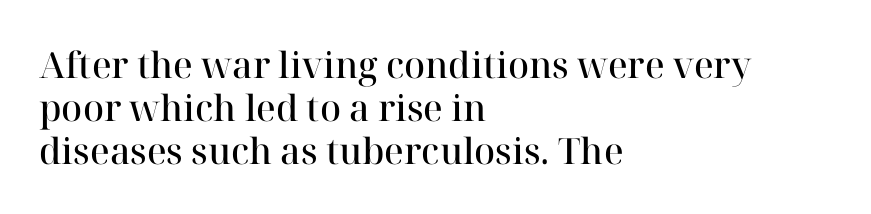
Q: Is the text bold? A: Semi-bold.
Q: Is the text italic (slanted)? A: No, it is upright.
Q: Is the typeface a serif or a sans-serif typeface? A: Serif.
Q: Is the text underlined? A: No.
Q: How is the paragraph aligned? A: Left-aligned.
Q: Is the spacing between letters normal or unusually wide? A: Normal.
Q: Width (condensed, normal, or wide)? A: Normal.
Q: Stroke contrast? A: High.
Q: x-height? A: Medium.
Q: Monospaced? A: No.
